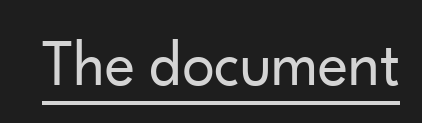
Students, observe the line beneath the letters — that is underlining. This sample uses plain, unmodified letter spacing. The face looks like a standard text weight, possibly lighter. This sample has the flowing, uneven cadence of proportional lettering. In terms of posture, this sample is upright.
